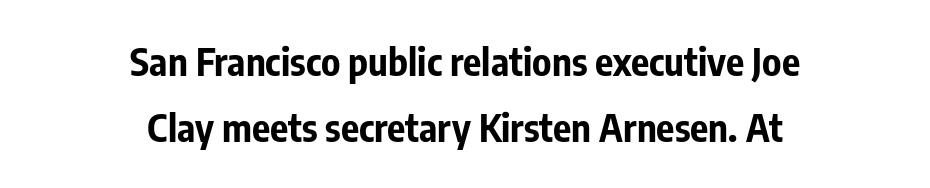
{"serif": "no", "italic": "no", "bold": "yes", "weight": "bold", "width": "condensed", "stroke_contrast": "low", "x_height": "medium", "monospaced": "no", "underline": "no", "align": "center", "line_spacing_ratio": 1.75, "letter_spacing": "normal", "letter_spacing_em": 0.0, "glyph_px": 38}
